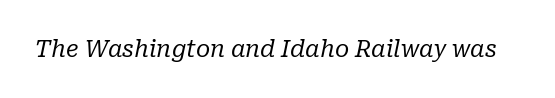
This reads as an unemphasized weight, regular at the heaviest. Unmarked baselines from the first word to the last. Compared with typical body copy, the letter spacing here is the same. Characters are canted at an angle relative to the baseline's perpendicular.
